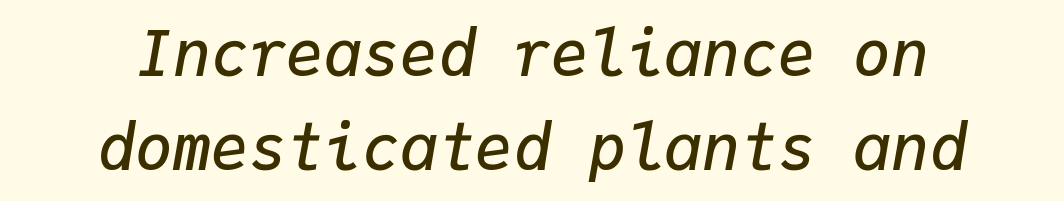
The image shows 63 px semibold type, italic (leaning right), monospaced; set centered, normal line spacing (1.49x), normal letter spacing, not underlined; low stroke contrast and a medium x-height.
